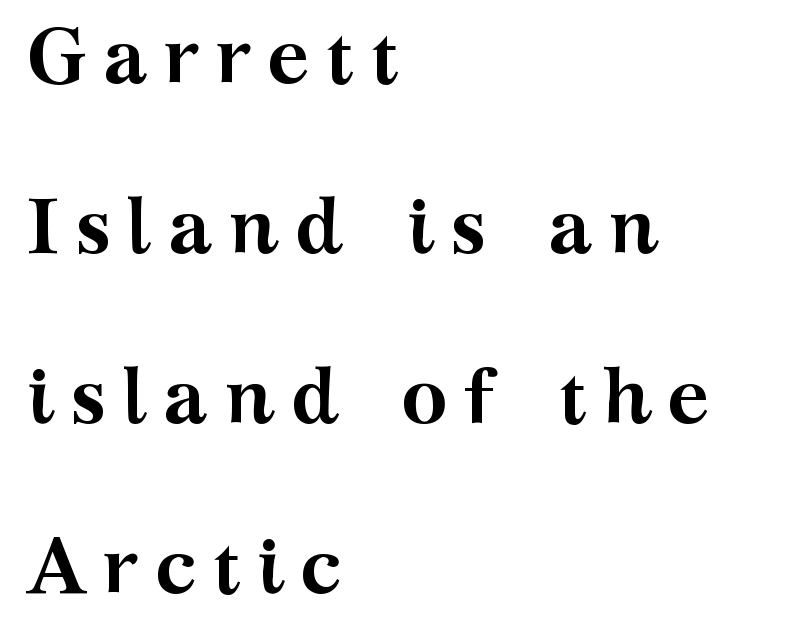
The font's upright variant was chosen for this text. Does the copy run flush right? No — it runs flush left. Leading: increased. The font family rendered here belongs to the serif group.
